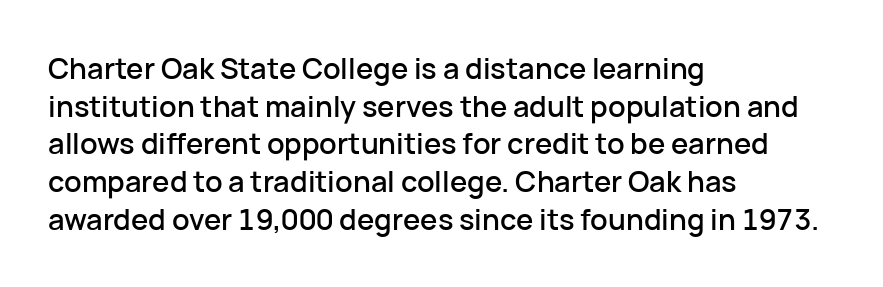
The image shows 29 px sans-serif type, upright; set left-aligned, normal line spacing (1.3x), normal letter spacing, not underlined; low stroke contrast and a medium x-height.
